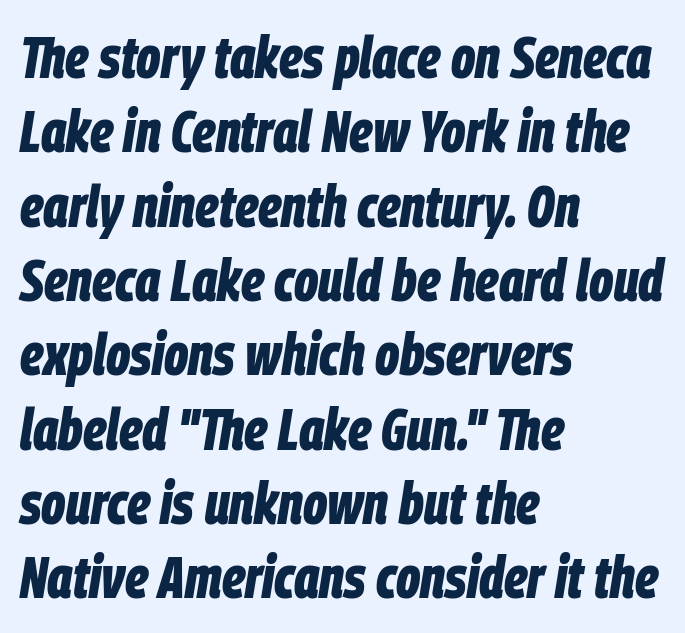
Q: Is the text bold? A: Yes.
Q: Is the text italic (slanted)? A: Yes, it leans right by about 9 degrees.
Q: Is the text underlined? A: No.
Q: How is the paragraph aligned? A: Left-aligned.
Q: Is the spacing between letters normal or unusually wide? A: Normal.
Q: Is the spacing between lines tight, normal or loose? A: Normal.
Q: Width (condensed, normal, or wide)? A: Condensed.
Q: Stroke contrast? A: Low.
Q: x-height? A: Large.
Q: Monospaced? A: No.
